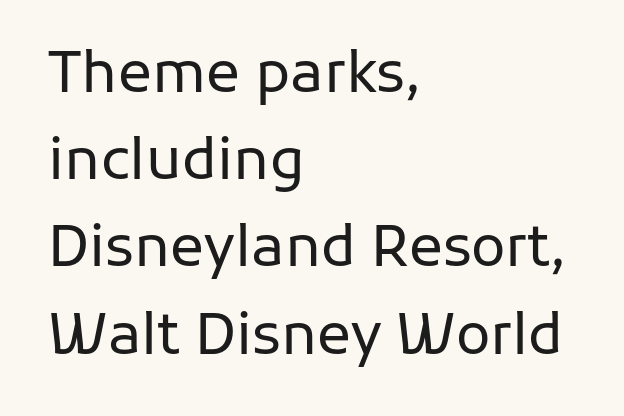
{"serif": "no", "italic": "no", "bold": "no", "weight": "regular", "width": "normal", "stroke_contrast": "low", "x_height": "medium", "monospaced": "no", "underline": "no", "align": "left", "line_spacing": "normal", "line_spacing_ratio": 1.53, "letter_spacing": "normal", "letter_spacing_em": 0.0, "glyph_px": 57}
